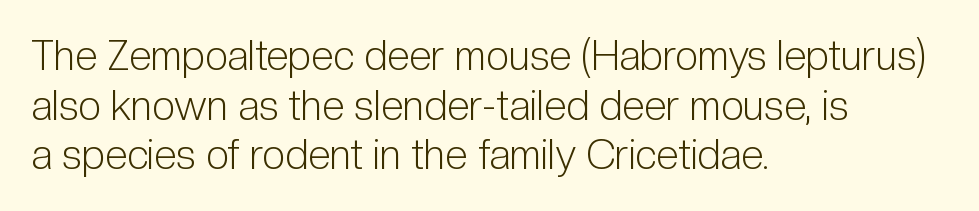
Q: Is the text bold? A: No.
Q: Is the text italic (slanted)? A: No, it is upright.
Q: Is the typeface a serif or a sans-serif typeface? A: Sans-serif.
Q: Is the text underlined? A: No.
Q: How is the paragraph aligned? A: Left-aligned.
Q: Is the spacing between letters normal or unusually wide? A: Normal.
Q: Width (condensed, normal, or wide)? A: Condensed.
Q: Stroke contrast? A: Low.
Q: x-height? A: Medium.
Q: Monospaced? A: No.
